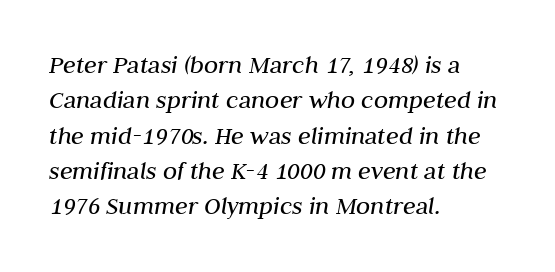
Rows of type keep a routine distance in the vertical direction. Reading down the block, your eye returns to a fixed left position each line. You can tell it's italic because the verticals aren't actually vertical. Underlining? Definitely not there. The face used here is rendered with its standard letterfit.
